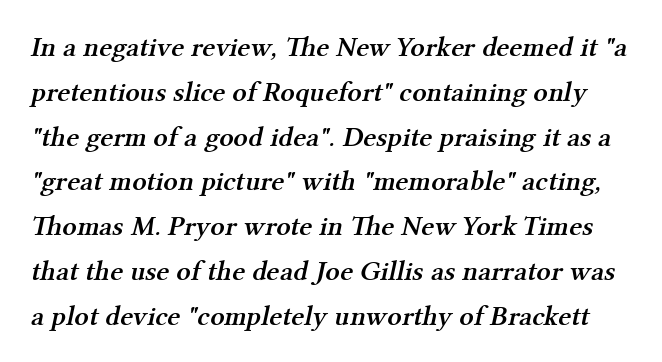
The image shows 28 px semibold serif type; set normal line spacing (1.6x), normal letter spacing, not underlined; medium stroke contrast and a medium x-height.
